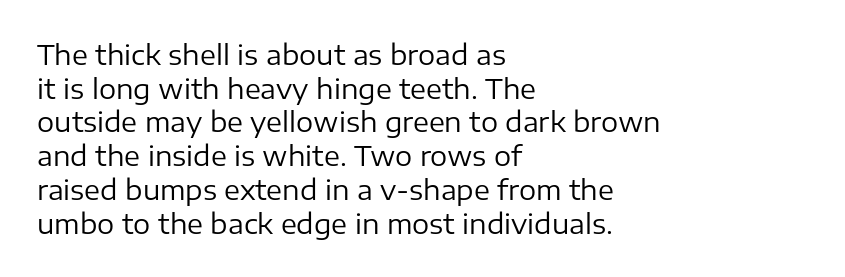
The image shows 27 px text type, upright; set left-aligned, normal line spacing (1.25x), normal letter spacing, not underlined.
